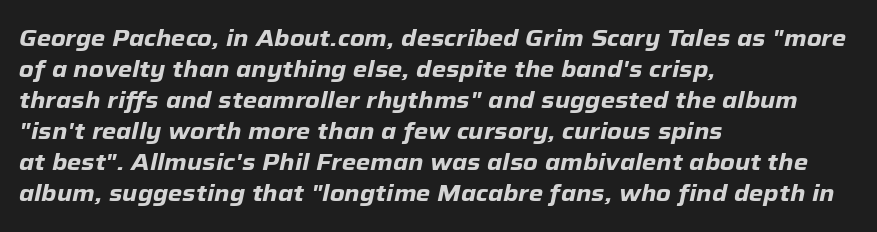
The space beneath each line is pristine and unruled. Normally led — the rows are evenly, conventionally spaced. You'd pick this weight for a headline — it's a proper bold. The face used here has a pronounced slope to its letters. Typeset ragged right — the left edge is the straight one. Spacing between characters is what you'd get straight out of the box.
